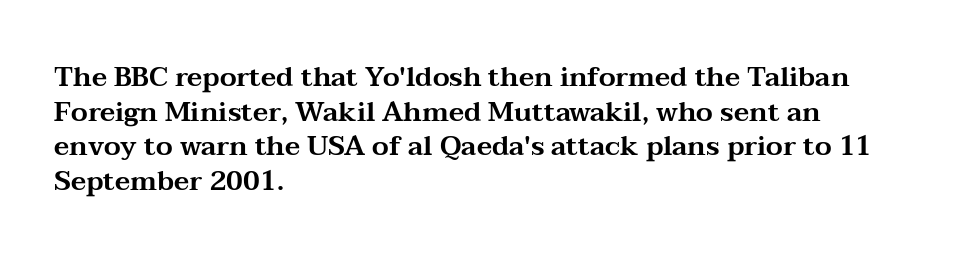
You could call the tracking neutral — neither tight nor loose. Interline gaps are of average width in this sample. The zone under the glyphs is completely vacant. A classic flush-left, rag-right setting is used for this passage. Style check: upright.
